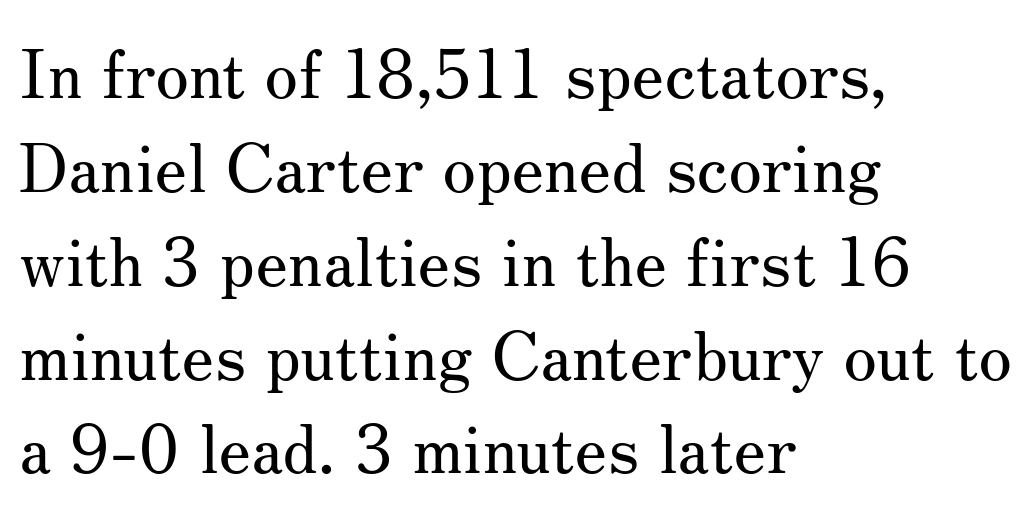
The image shows 68 px regular-weight serif type, upright; set left-aligned, normal line spacing (1.38x), normal letter spacing, not underlined; medium stroke contrast and a small x-height.
